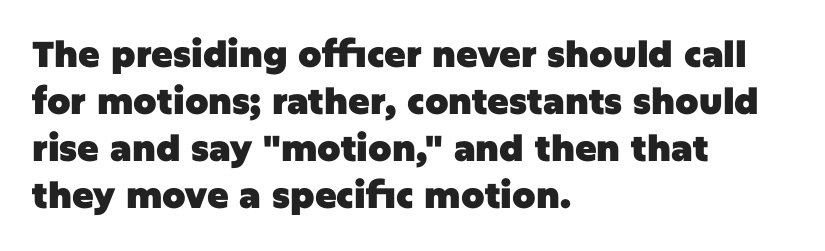
{"serif": "no", "italic": "no", "bold": "yes", "weight": "heavy", "width": "normal", "stroke_contrast": "low", "x_height": "large", "monospaced": "no", "underline": "no", "align": "left", "line_spacing": "normal", "line_spacing_ratio": 1.31, "letter_spacing": "normal", "letter_spacing_em": 0.0, "glyph_px": 36}
